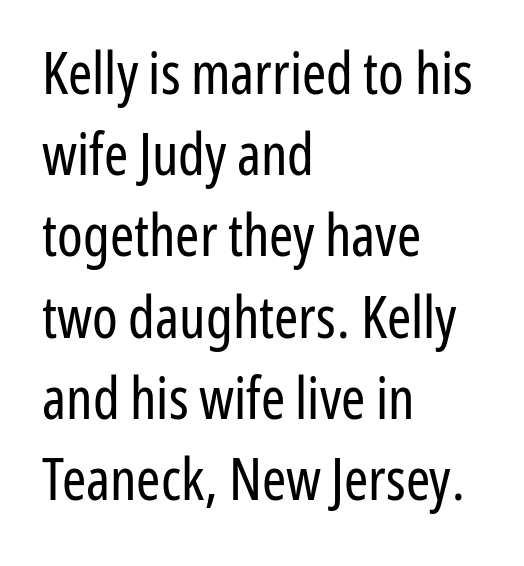
Caption: face not bold, strokes unweighted. The text was rendered using a sans face with plain stroke endings. Think of a printed novel: that variable character pitch is what you see here. No italicization has been applied; the sample stays upright.
